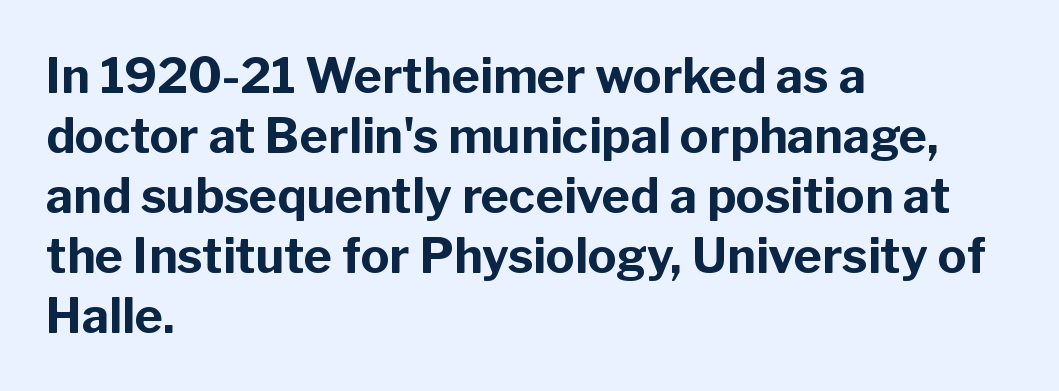
{"serif": "no", "italic": "no", "bold": "yes", "weight": "bold", "width": "normal", "stroke_contrast": "low", "x_height": "medium", "monospaced": "no", "underline": "no", "align": "left", "line_spacing": "normal", "line_spacing_ratio": 1.25, "letter_spacing": "normal", "letter_spacing_em": 0.0, "glyph_px": 48}
